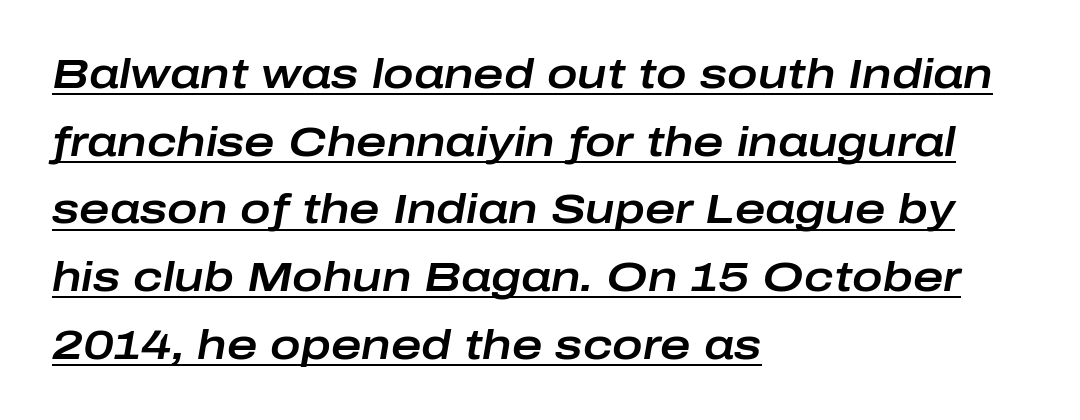
The image shows 41 px wide type, italic (leaning right); set left-aligned, normal line spacing (1.65x), normal letter spacing, underlined; low stroke contrast and a medium x-height.
